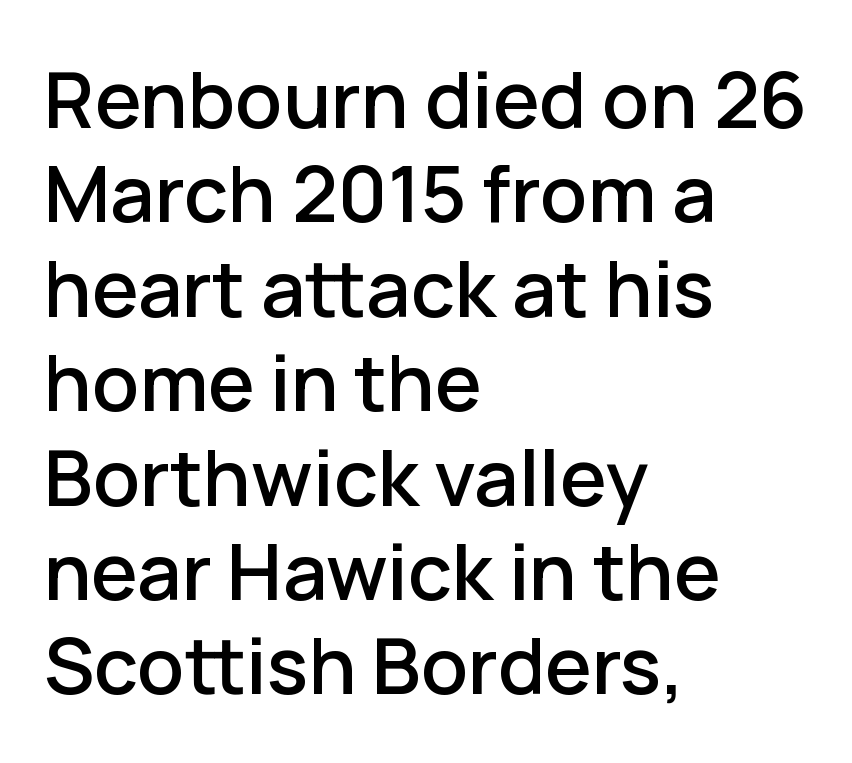
The face used here is a sans, in the tradition of grotesques and geometrics. Spacing verdict: proportional, widths tailored to each character. The lines in this sample share a left origin and differ only in where they stop. A clean baseline with only descenders dipping below it. How are the letters spaced? Ordinarily, with no added tracking.
